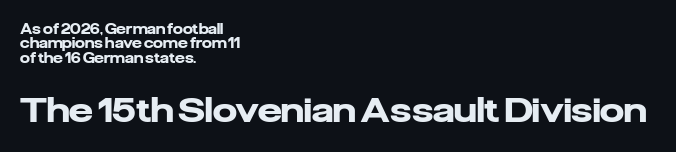
{"serif": "no", "italic": "no", "bold": "yes", "weight": "heavy", "width": "normal", "stroke_contrast": "low", "x_height": "medium", "monospaced": "no", "underline": "no", "align": "left", "line_spacing": "tight", "line_spacing_ratio": 1.02, "letter_spacing": "normal", "letter_spacing_em": 0.0, "larger_block": "second", "size_ratio": 2.43, "glyph_px": 34}
